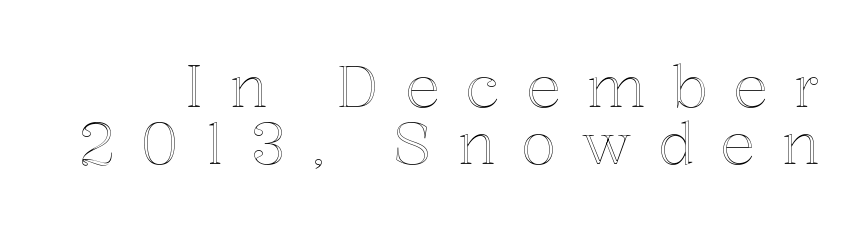
The image shows 58 px text type, upright; set tight line spacing (0.99x), unusually wide letter spacing (+0.44 em), not underlined; a medium x-height.
